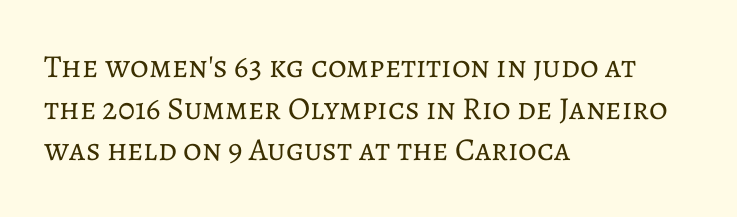
Q: Is the text bold? A: No.
Q: Is the text italic (slanted)? A: No, it is upright.
Q: Is the text underlined? A: No.
Q: How is the paragraph aligned? A: Left-aligned.
Q: Is the spacing between letters normal or unusually wide? A: Normal.
Q: Is the spacing between lines tight, normal or loose? A: Normal.
Q: Width (condensed, normal, or wide)? A: Normal.
Q: Stroke contrast? A: Low.
Q: x-height? A: Medium.
Q: Monospaced? A: No.
